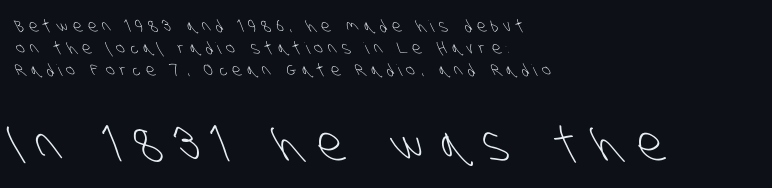
{"serif": "no", "bold": "no", "weight": "light", "width": "condensed", "stroke_contrast": "low", "x_height": "large", "monospaced": "no", "underline": "no", "align": "left", "line_spacing": "normal", "line_spacing_ratio": 1.37, "letter_spacing": "wide", "letter_spacing_em": 0.36, "larger_block": "second", "size_ratio": 2.94, "glyph_px": 47}
